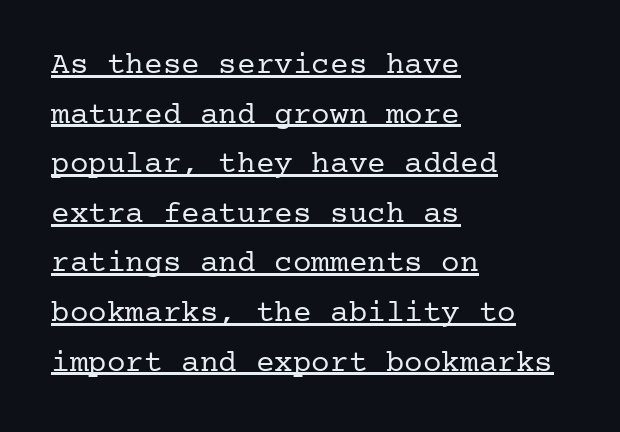
The strokes are not fattened; the text isn't bold. This is roman type, the default non-slanted kind. This sample uses a serif face. Successive baselines arrive at the customary interval. Caption: standard tracking, unaltered. The face used here appears with an underline applied.
